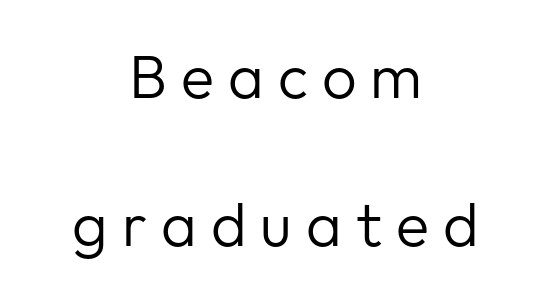
The image shows 61 px regular-weight sans-serif type, upright; set centered, loose line spacing (2.43x), unusually wide letter spacing (+0.23 em), not underlined; low stroke contrast and a medium x-height.
